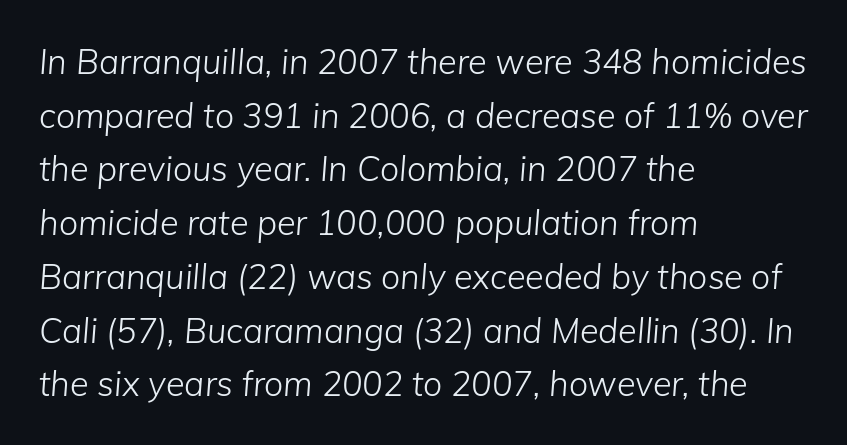
Q: Is the text bold? A: No.
Q: Is the text italic (slanted)? A: Yes, it leans right by about 5 degrees.
Q: Is the text underlined? A: No.
Q: How is the paragraph aligned? A: Left-aligned.
Q: Is the spacing between letters normal or unusually wide? A: Normal.
Q: Is the spacing between lines tight, normal or loose? A: Normal.
Q: Width (condensed, normal, or wide)? A: Normal.
Q: Stroke contrast? A: Low.
Q: x-height? A: Medium.
Q: Monospaced? A: No.
